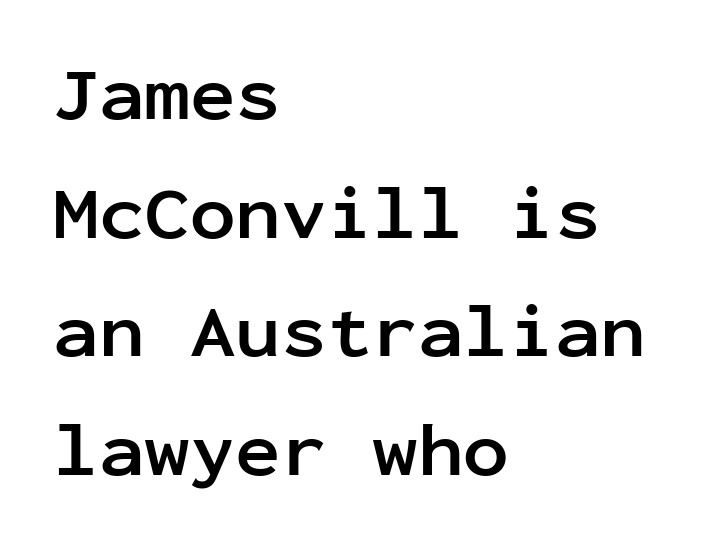
You can tell it's not italic because the verticals are truly vertical. Clear beneath every line of the passage. Fixed-width glyphs throughout — classic coding-font behaviour. Nope, no serifs anywhere on these letters. A typesetter would call this zero additional tracking.
